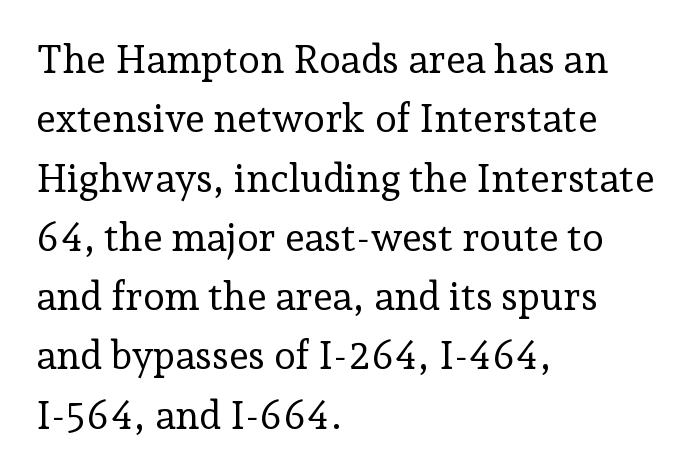
{"serif": "yes", "italic": "no", "bold": "no", "weight": "regular", "width": "normal", "stroke_contrast": "low", "x_height": "medium", "monospaced": "no", "underline": "no", "align": "left", "line_spacing": "normal", "line_spacing_ratio": 1.52, "letter_spacing": "normal", "letter_spacing_em": 0.0, "glyph_px": 39}
